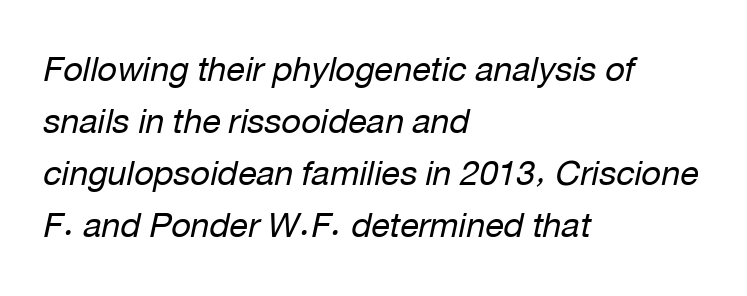
{"italic": "yes", "lean": "right", "slant_degrees": 12, "bold": "no", "weight": "regular", "width": "normal", "stroke_contrast": "low", "x_height": "medium", "monospaced": "no", "underline": "no", "align": "left", "line_spacing": "normal", "line_spacing_ratio": 1.53, "letter_spacing": "normal", "letter_spacing_em": 0.0, "glyph_px": 34}
